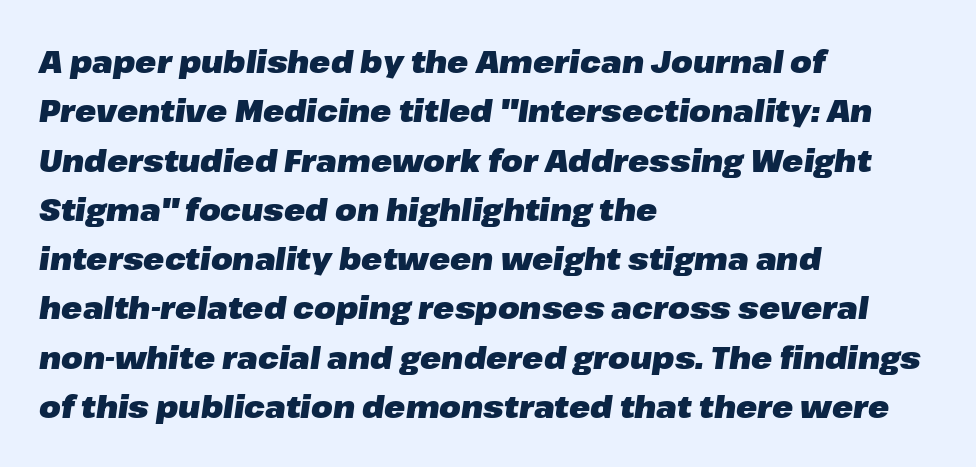
Q: Is the text bold? A: Yes.
Q: Is the text italic (slanted)? A: Yes, it leans right by about 8 degrees.
Q: Is the text underlined? A: No.
Q: How is the paragraph aligned? A: Left-aligned.
Q: Is the spacing between letters normal or unusually wide? A: Normal.
Q: Is the spacing between lines tight, normal or loose? A: Normal.
Q: Width (condensed, normal, or wide)? A: Normal.
Q: Stroke contrast? A: Low.
Q: x-height? A: Medium.
Q: Monospaced? A: No.
